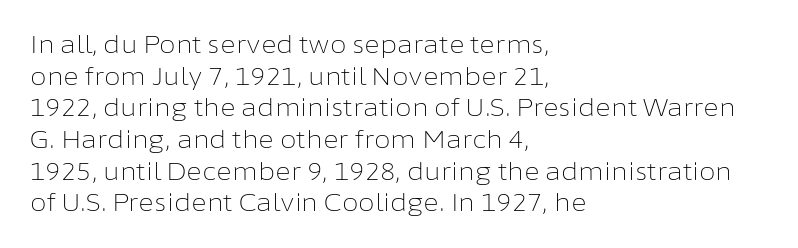
Leftover space on each line is placed entirely after the last word. The typesetting does not lean heavy: it is not bold. Honestly, the letter spacing is just normal — you wouldn't notice it. Underline: absent. If you drew a line through each stem, it would be perfectly vertical.
